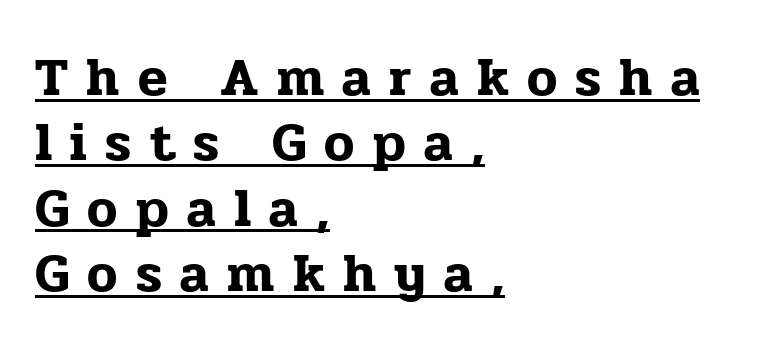
Q: Is the text italic (slanted)? A: No, it is upright.
Q: Is the typeface a serif or a sans-serif typeface? A: Serif.
Q: Is the text underlined? A: Yes.
Q: How is the paragraph aligned? A: Left-aligned.
Q: Is the spacing between letters normal or unusually wide? A: Unusually wide.
Q: Width (condensed, normal, or wide)? A: Normal.
Q: Stroke contrast? A: Low.
Q: x-height? A: Medium.
Q: Monospaced? A: No.
